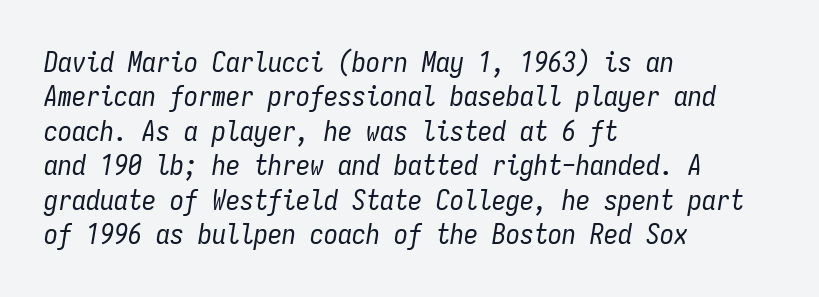
The image shows 28 px regular-weight, condensed type, italic (leaning right), monospaced; set left-aligned, line spacing 1.23x, normal letter spacing, not underlined; low stroke contrast and a medium x-height.
